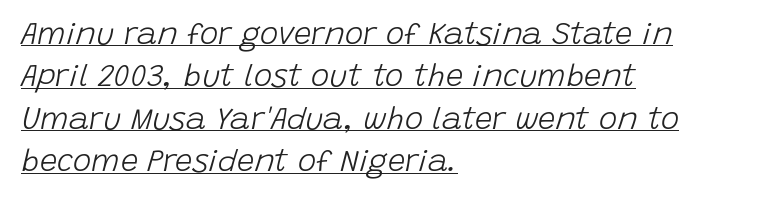
Q: Is the text bold? A: No.
Q: Is the text italic (slanted)? A: Yes, it leans right by about 15 degrees.
Q: Is the text underlined? A: Yes.
Q: How is the paragraph aligned? A: Left-aligned.
Q: Is the spacing between letters normal or unusually wide? A: Normal.
Q: Is the spacing between lines tight, normal or loose? A: Normal.
Q: Width (condensed, normal, or wide)? A: Normal.
Q: Stroke contrast? A: Low.
Q: x-height? A: Large.
Q: Monospaced? A: No.
